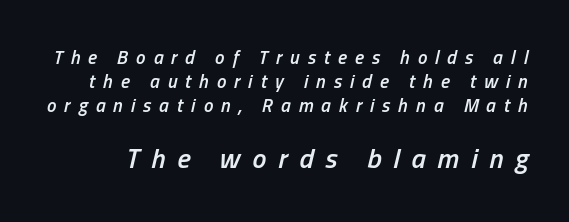
Q: Is the text bold? A: Semi-bold.
Q: Is the text italic (slanted)? A: Yes, it leans right by about 13 degrees.
Q: Is the text underlined? A: No.
Q: Is the spacing between letters normal or unusually wide? A: Unusually wide.
Q: Is the spacing between lines tight, normal or loose? A: Normal.
Q: Which block of text is set in a larger size, the first (top) or the second (bottom)? A: The second (bottom) one.
Q: Width (condensed, normal, or wide)? A: Condensed.
Q: Stroke contrast? A: Low.
Q: x-height? A: Medium.
Q: Monospaced? A: No.
